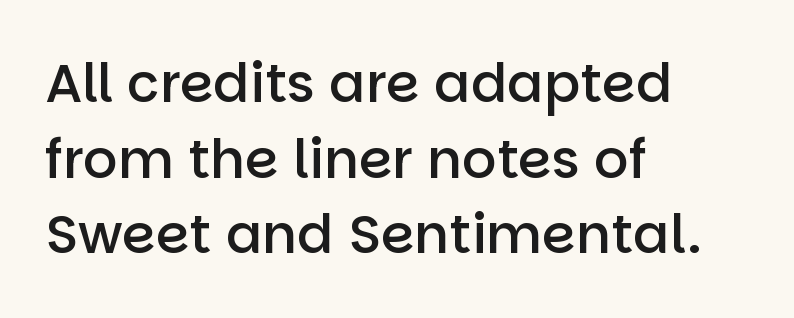
Q: Is the text bold? A: Semi-bold.
Q: Is the text italic (slanted)? A: No, it is upright.
Q: Is the typeface a serif or a sans-serif typeface? A: Sans-serif.
Q: Is the text underlined? A: No.
Q: How is the paragraph aligned? A: Left-aligned.
Q: Is the spacing between letters normal or unusually wide? A: Normal.
Q: Is the spacing between lines tight, normal or loose? A: Normal.
Q: Width (condensed, normal, or wide)? A: Normal.
Q: Stroke contrast? A: Low.
Q: x-height? A: Large.
Q: Monospaced? A: No.
